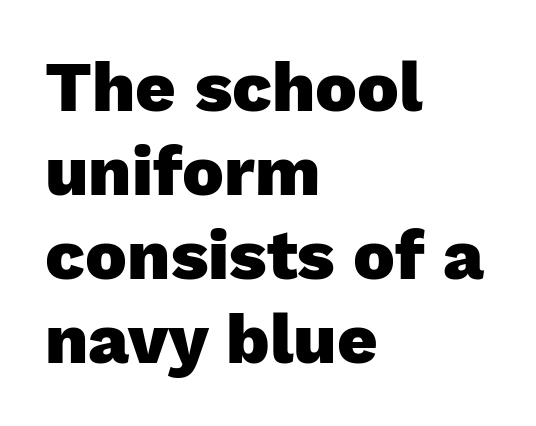
The image shows 70 px heavy sans-serif type, upright; set left-aligned, line spacing 1.2x, normal letter spacing, not underlined; low stroke contrast and a medium x-height.
